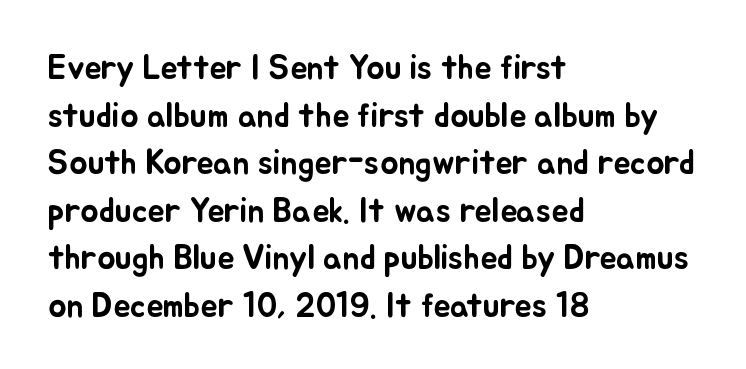
Q: Is the text italic (slanted)? A: No, it is upright.
Q: Is the text underlined? A: No.
Q: How is the paragraph aligned? A: Left-aligned.
Q: Is the spacing between letters normal or unusually wide? A: Normal.
Q: Is the spacing between lines tight, normal or loose? A: Normal.
Q: Width (condensed, normal, or wide)? A: Normal.
Q: Stroke contrast? A: Low.
Q: x-height? A: Small.
Q: Monospaced? A: No.
